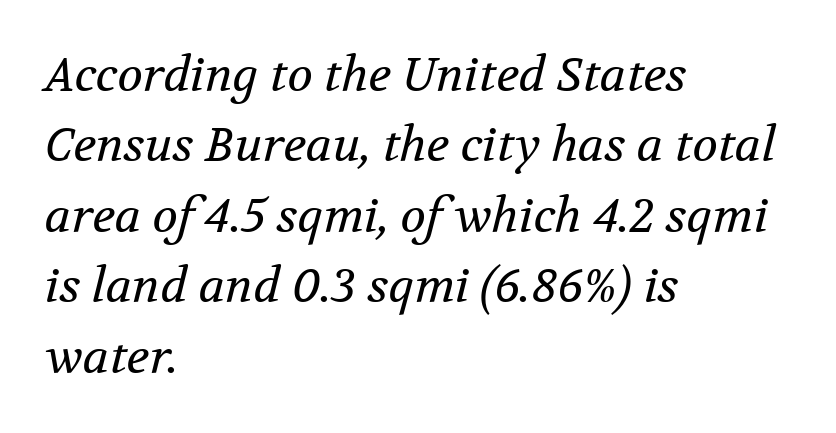
{"serif": "yes", "italic": "yes", "lean": "right", "slant_degrees": 12, "bold": "no", "weight": "regular", "width": "normal", "stroke_contrast": "medium", "x_height": "medium", "monospaced": "no", "underline": "no", "align": "left", "line_spacing": "normal", "line_spacing_ratio": 1.5, "letter_spacing": "normal", "letter_spacing_em": 0.0, "glyph_px": 47}
